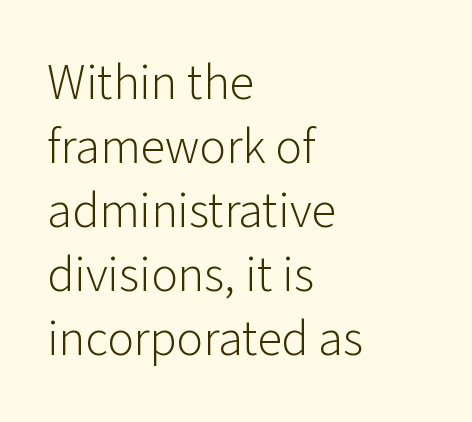
Q: Is the text bold? A: No.
Q: Is the text italic (slanted)? A: No, it is upright.
Q: Is the typeface a serif or a sans-serif typeface? A: Sans-serif.
Q: Is the text underlined? A: No.
Q: How is the paragraph aligned? A: Left-aligned.
Q: Is the spacing between letters normal or unusually wide? A: Normal.
Q: Is the spacing between lines tight, normal or loose? A: Normal.
Q: Width (condensed, normal, or wide)? A: Normal.
Q: Stroke contrast? A: Low.
Q: x-height? A: Medium.
Q: Monospaced? A: No.
